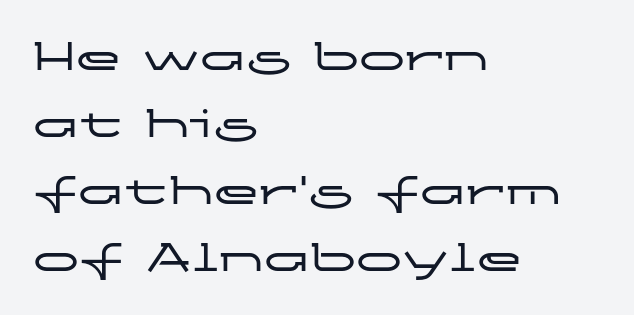
{"serif": "no", "italic": "no", "width": "wide", "stroke_contrast": "low", "x_height": "medium", "monospaced": "no", "underline": "no", "align": "left", "line_spacing": "normal", "line_spacing_ratio": 1.46, "letter_spacing": "normal", "letter_spacing_em": 0.0, "glyph_px": 46}
